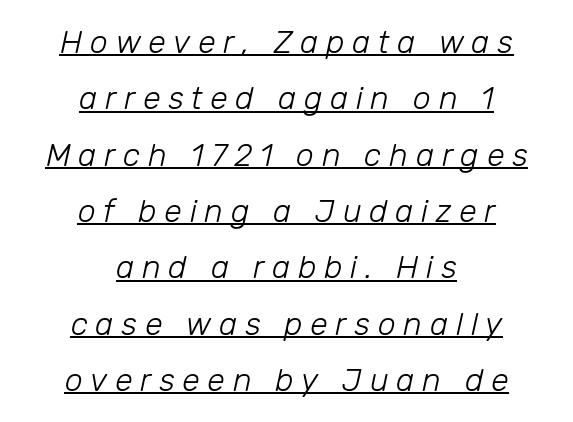
Q: Is the text bold? A: No.
Q: Is the text italic (slanted)? A: Yes, it leans right by about 12 degrees.
Q: Is the text underlined? A: Yes.
Q: How is the paragraph aligned? A: Centered.
Q: Is the spacing between letters normal or unusually wide? A: Unusually wide.
Q: Width (condensed, normal, or wide)? A: Normal.
Q: Stroke contrast? A: Low.
Q: x-height? A: Medium.
Q: Monospaced? A: No.
